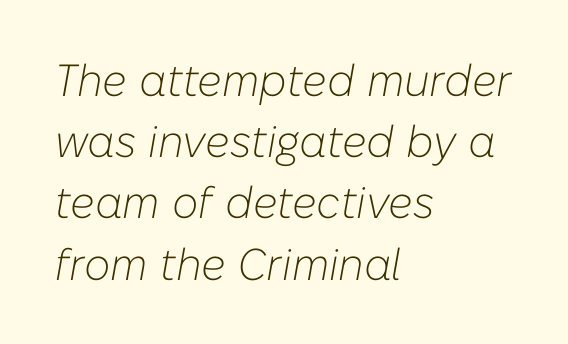
Q: Is the text bold? A: No.
Q: Is the text italic (slanted)? A: Yes, it leans right by about 10 degrees.
Q: Is the text underlined? A: No.
Q: How is the paragraph aligned? A: Left-aligned.
Q: Is the spacing between letters normal or unusually wide? A: Normal.
Q: Is the spacing between lines tight, normal or loose? A: Normal.
Q: Width (condensed, normal, or wide)? A: Normal.
Q: Stroke contrast? A: Low.
Q: x-height? A: Medium.
Q: Monospaced? A: No.
